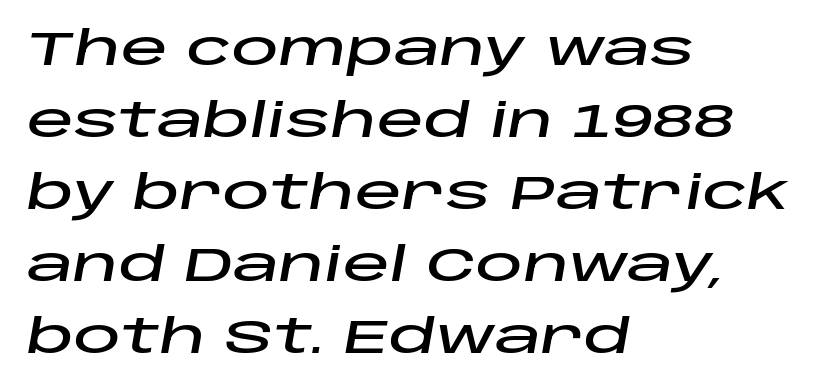
The image shows 47 px wide type, italic (leaning right); set left-aligned, normal line spacing (1.53x), normal letter spacing, not underlined; low stroke contrast and a large x-height.
